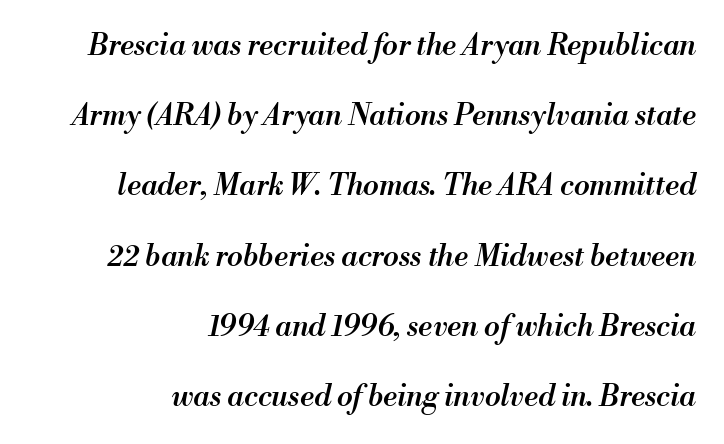
Q: Is the text bold? A: Semi-bold.
Q: Is the text italic (slanted)? A: Yes, it leans right by about 13 degrees.
Q: Is the text underlined? A: No.
Q: How is the paragraph aligned? A: Right-aligned.
Q: Is the spacing between letters normal or unusually wide? A: Normal.
Q: Is the spacing between lines tight, normal or loose? A: Loose.
Q: Width (condensed, normal, or wide)? A: Normal.
Q: Stroke contrast? A: Medium.
Q: x-height? A: Small.
Q: Monospaced? A: No.
